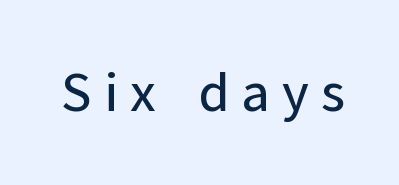
It's the straight-up-and-down kind of type. Regarding serifs, this sample does without them. The strip under each line holds only bare page. These lines are rendered in a variable-pitch font.
